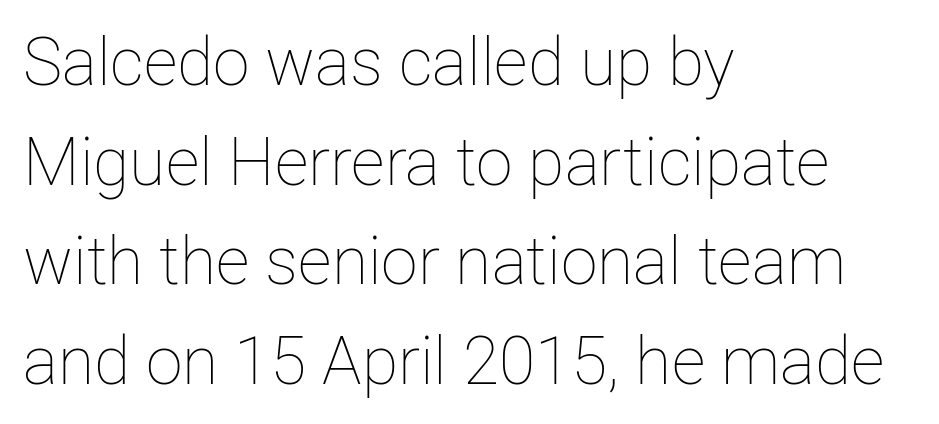
Q: Is the text bold? A: No.
Q: Is the text italic (slanted)? A: No, it is upright.
Q: Is the text underlined? A: No.
Q: How is the paragraph aligned? A: Left-aligned.
Q: Is the spacing between letters normal or unusually wide? A: Normal.
Q: Is the spacing between lines tight, normal or loose? A: Normal.
Q: Width (condensed, normal, or wide)? A: Normal.
Q: Stroke contrast? A: Low.
Q: x-height? A: Medium.
Q: Monospaced? A: No.
